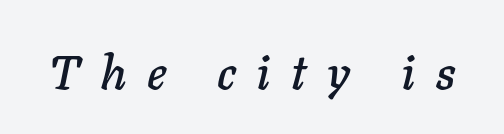
The image shows 48 px text type, italic (leaning right); set unusually wide letter spacing (+0.43 em), not underlined; low stroke contrast and a medium x-height.
